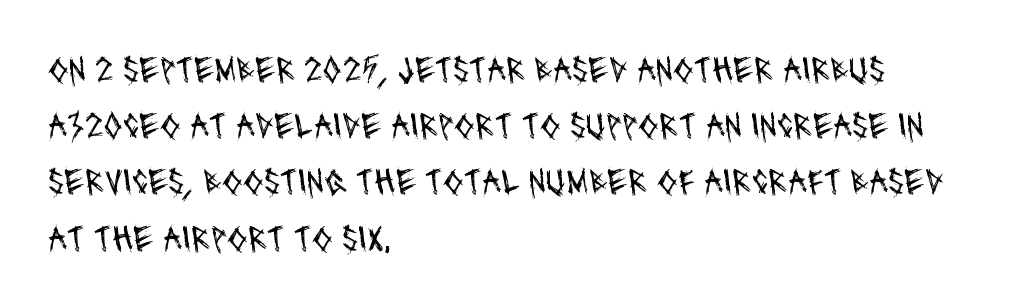
The image shows 37 px regular-weight, condensed sans-serif type; set left-aligned, normal line spacing (1.52x), normal letter spacing, not underlined; medium stroke contrast and a large x-height.
